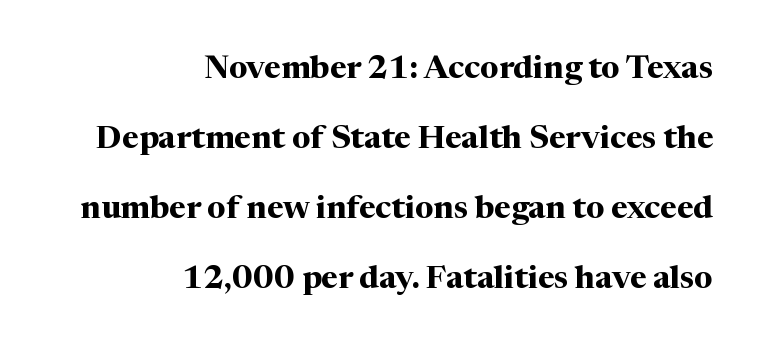
The letters stand straight up with perfectly vertical stems. Unmarked baselines from the first word to the last. Look at the stroke-to-counter ratio: heavy, a bold. The passage shown has conventional tracking throughout. The leading is generous, giving the passage an open texture.
